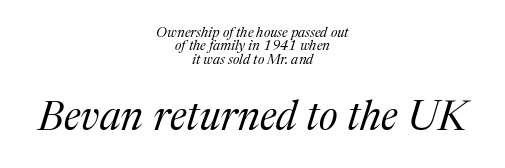
Casual observation: everything's sitting right in the middle. One glance says dense: line gaps are narrower than usual. Of the two passages, the one underneath uses the larger point size. Varying glyph widths throughout — classic text-font behaviour. You could call the tracking neutral — neither tight nor loose. Slanted lettering throughout.
